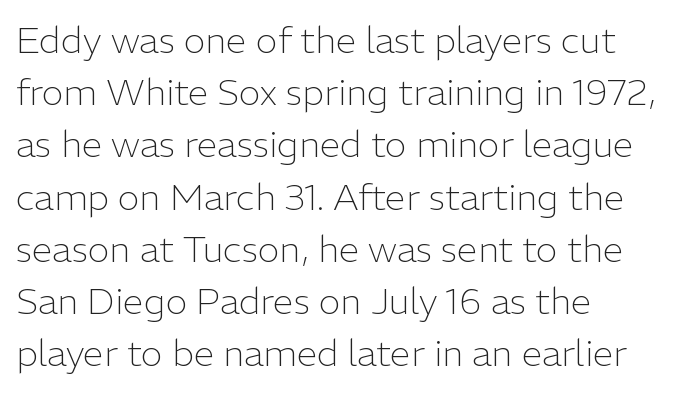
{"serif": "no", "italic": "no", "bold": "no", "weight": "light", "width": "normal", "stroke_contrast": "low", "x_height": "medium", "monospaced": "no", "underline": "no", "align": "left", "line_spacing": "normal", "line_spacing_ratio": 1.41, "letter_spacing": "normal", "letter_spacing_em": 0.0, "glyph_px": 37}
